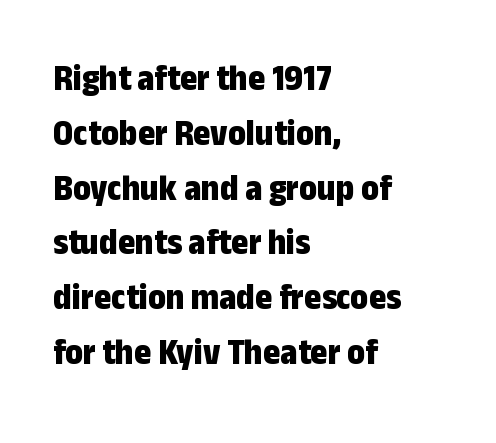
Q: Is the text bold? A: Yes.
Q: Is the text italic (slanted)? A: No, it is upright.
Q: Is the typeface a serif or a sans-serif typeface? A: Sans-serif.
Q: Is the text underlined? A: No.
Q: How is the paragraph aligned? A: Left-aligned.
Q: Is the spacing between letters normal or unusually wide? A: Normal.
Q: Is the spacing between lines tight, normal or loose? A: Normal.
Q: Width (condensed, normal, or wide)? A: Condensed.
Q: Stroke contrast? A: Low.
Q: x-height? A: Medium.
Q: Monospaced? A: No.
